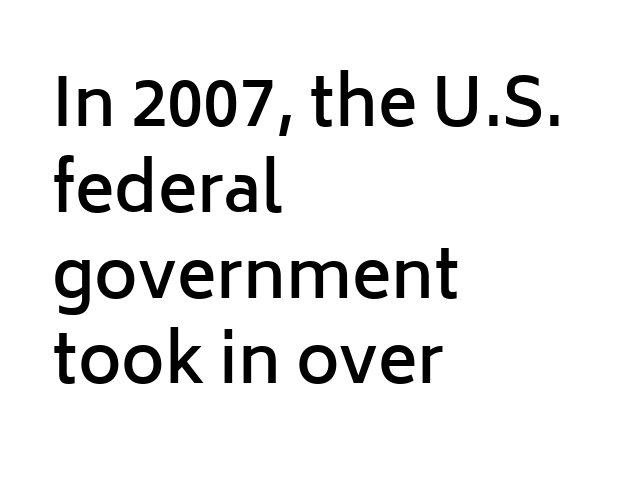
The image shows 66 px semibold sans-serif type, upright; set left-aligned, normal line spacing (1.3x), normal letter spacing, not underlined; low stroke contrast and a medium x-height.
